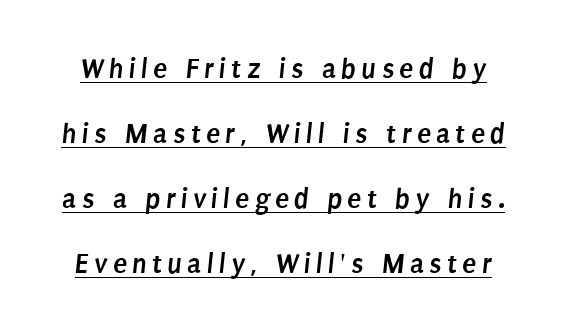
Q: Is the text bold? A: Yes.
Q: Is the typeface a serif or a sans-serif typeface? A: Sans-serif.
Q: Is the text underlined? A: Yes.
Q: Is the spacing between lines tight, normal or loose? A: Loose.
Q: Width (condensed, normal, or wide)? A: Condensed.
Q: Stroke contrast? A: Low.
Q: x-height? A: Large.
Q: Monospaced? A: No.
